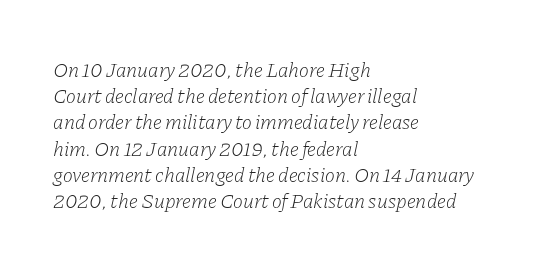
Q: Is the text bold? A: No.
Q: Is the text italic (slanted)? A: Yes, it leans right by about 11 degrees.
Q: Is the text underlined? A: No.
Q: How is the paragraph aligned? A: Left-aligned.
Q: Is the spacing between letters normal or unusually wide? A: Normal.
Q: Is the spacing between lines tight, normal or loose? A: Normal.
